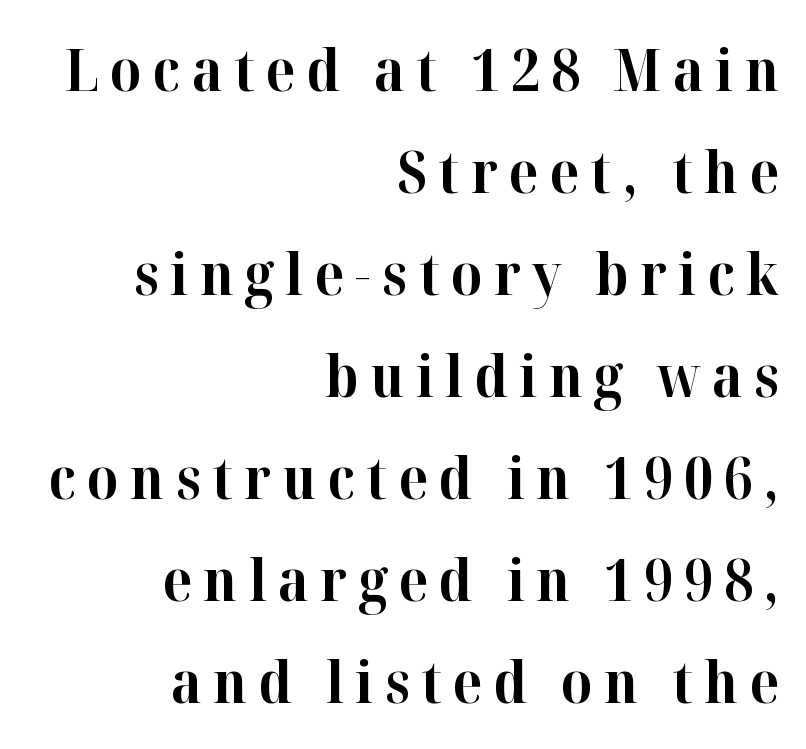
The image shows 59 px bold serif type, upright; set right-aligned, line spacing 1.73x, not underlined; high stroke contrast and a medium x-height.
